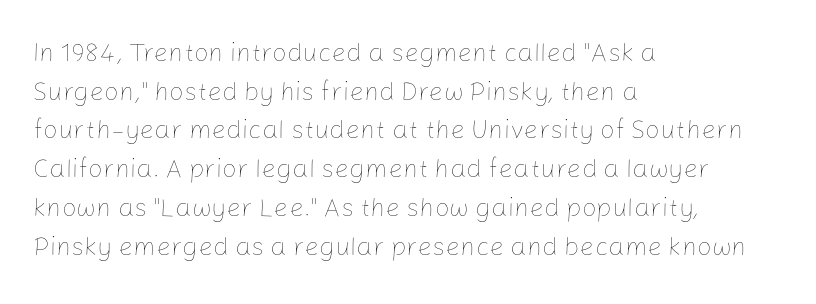
Q: Is the text bold? A: No.
Q: Is the text italic (slanted)? A: No, it is upright.
Q: Is the text underlined? A: No.
Q: How is the paragraph aligned? A: Left-aligned.
Q: Is the spacing between letters normal or unusually wide? A: Normal.
Q: Is the spacing between lines tight, normal or loose? A: Normal.
